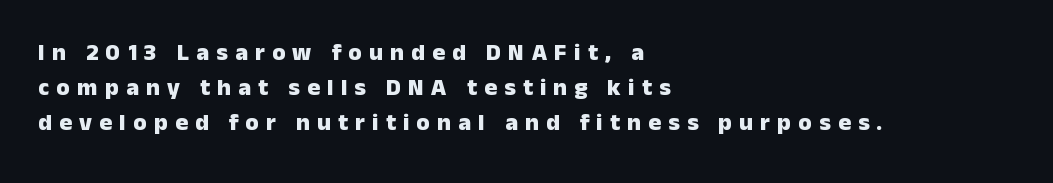
The image shows 24 px bold type, upright; set left-aligned, normal line spacing (1.45x), unusually wide letter spacing (+0.3 em), not underlined.
